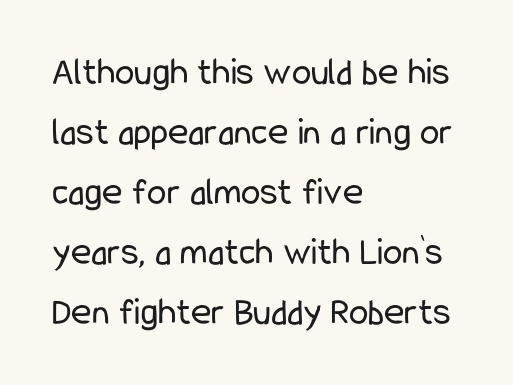
{"serif": "no", "italic": "no", "bold": "no", "weight": "regular", "width": "condensed", "stroke_contrast": "low", "x_height": "medium", "monospaced": "no", "underline": "no", "align": "left", "line_spacing": "normal", "line_spacing_ratio": 1.54, "letter_spacing": "normal", "letter_spacing_em": 0.0, "glyph_px": 39}
